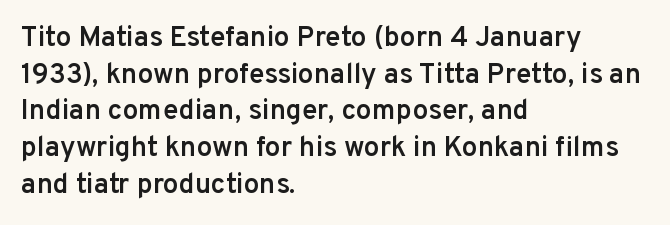
Quick note: not italic, upright. The lines sit at an ordinary, default distance from one another. Here the designer chose a conventional face with non-uniform glyph widths. This rendering uses left alignment, leaving the right contour irregular.
